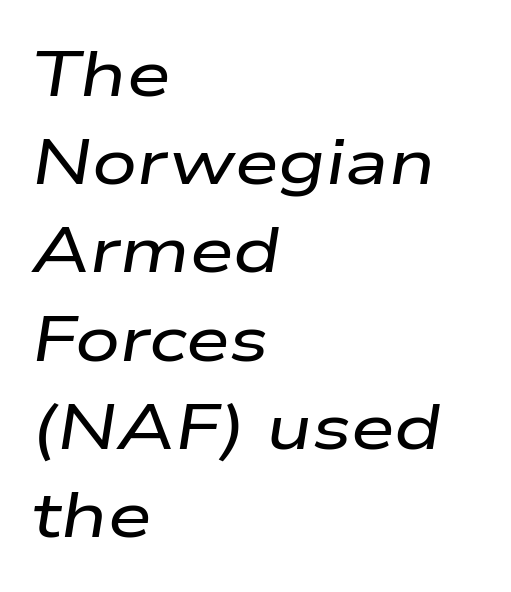
Q: Is the text italic (slanted)? A: Yes, it leans right by about 9 degrees.
Q: Is the text underlined? A: No.
Q: How is the paragraph aligned? A: Left-aligned.
Q: Is the spacing between letters normal or unusually wide? A: Normal.
Q: Is the spacing between lines tight, normal or loose? A: Normal.
Q: Width (condensed, normal, or wide)? A: Wide.
Q: Stroke contrast? A: Low.
Q: x-height? A: Medium.
Q: Monospaced? A: No.
